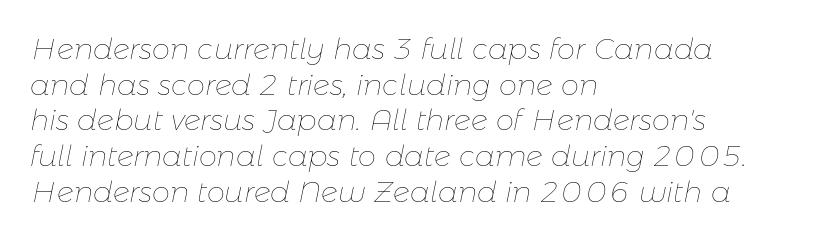
{"italic": "yes", "lean": "right", "slant_degrees": 11, "bold": "no", "weight": "thin", "width": "normal", "stroke_contrast": "low", "x_height": "medium", "monospaced": "no", "underline": "no", "align": "left", "line_spacing_ratio": 1.23, "letter_spacing": "normal", "letter_spacing_em": 0.0, "glyph_px": 29}
